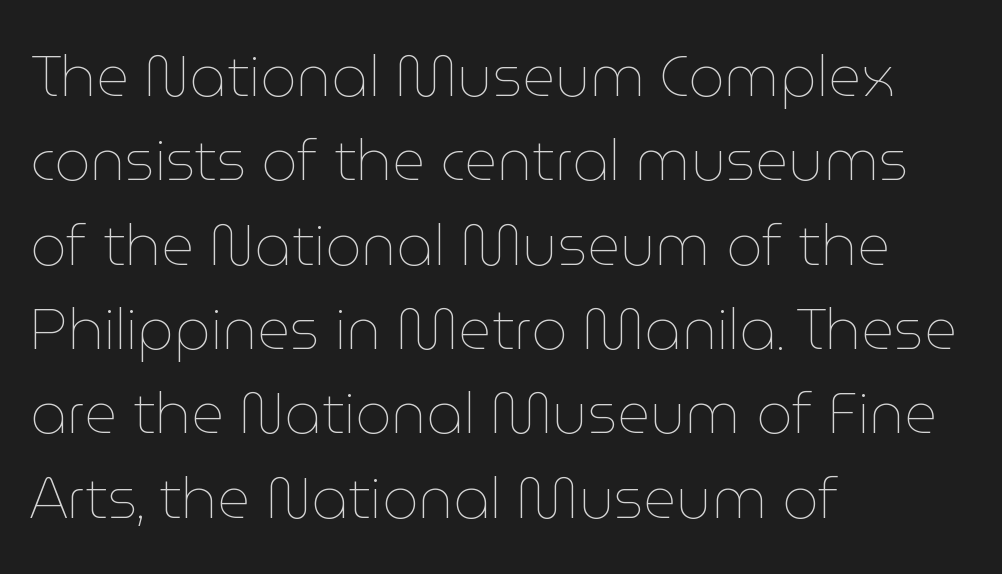
Letters rest on an invisible, unmarked baseline. Upright lettering throughout. The letters advance in unequal steps, a hallmark of proportional type. The face used here is rendered with its standard letterfit. Left-aligned paragraph, ragged on the right.
